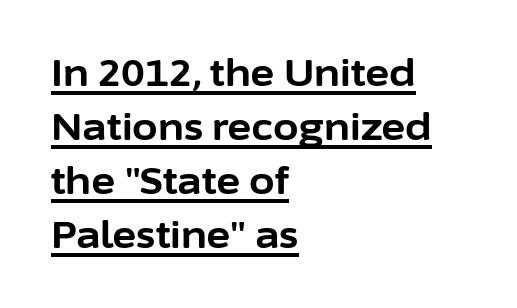
The type sits square on the baseline with zero lean. These words are printed bold, with thick strokes throughout. Look at the bottom of the vertical strokes: they stop flat, with no serifs. You can see a thin bar hugging the bottom of the glyphs.
